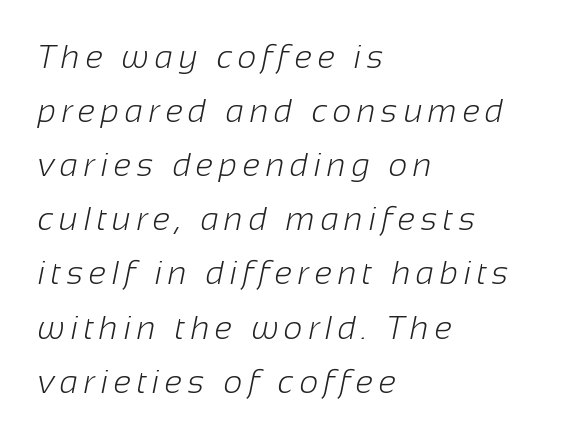
Q: Is the text bold? A: No.
Q: Is the typeface a serif or a sans-serif typeface? A: Sans-serif.
Q: Is the text underlined? A: No.
Q: How is the paragraph aligned? A: Left-aligned.
Q: Is the spacing between lines tight, normal or loose? A: Normal.
Q: Width (condensed, normal, or wide)? A: Normal.
Q: Stroke contrast? A: Low.
Q: x-height? A: Medium.
Q: Monospaced? A: No.
